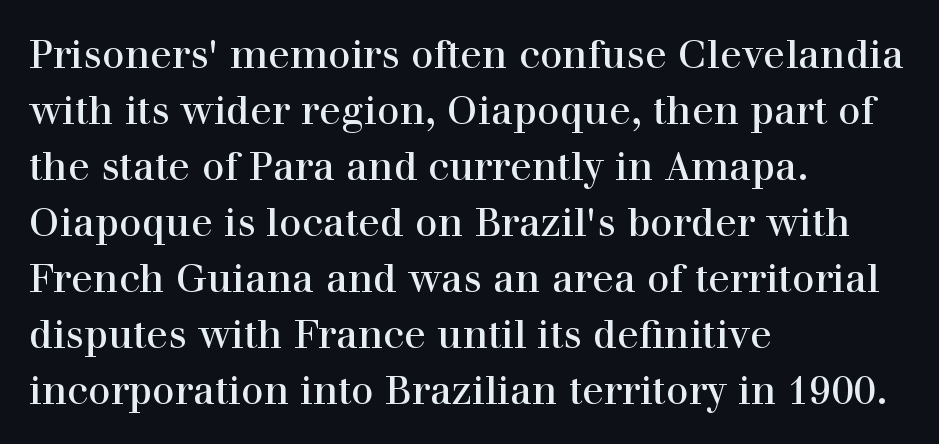
You could not count columns in this text — the font is proportionally spaced. Each new line begins a customary step beneath the previous one. There is no visible air inserted between adjacent glyphs. The passage shown is not bold in any degree.
